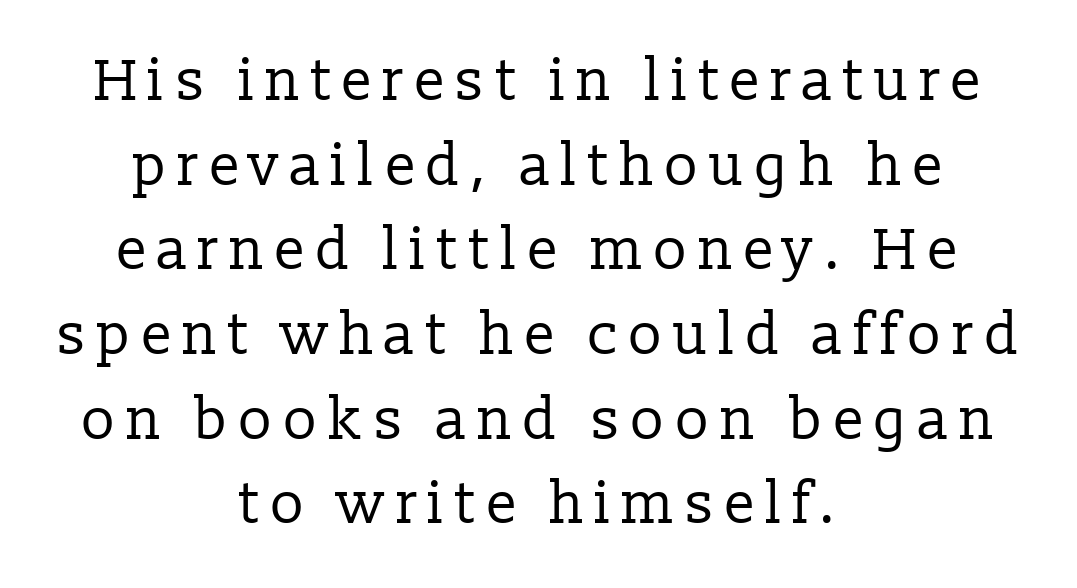
Q: Is the text bold? A: No.
Q: Is the text italic (slanted)? A: No, it is upright.
Q: Is the typeface a serif or a sans-serif typeface? A: Serif.
Q: Is the text underlined? A: No.
Q: How is the paragraph aligned? A: Centered.
Q: Is the spacing between lines tight, normal or loose? A: Normal.
Q: Width (condensed, normal, or wide)? A: Normal.
Q: Stroke contrast? A: Low.
Q: x-height? A: Medium.
Q: Monospaced? A: No.
